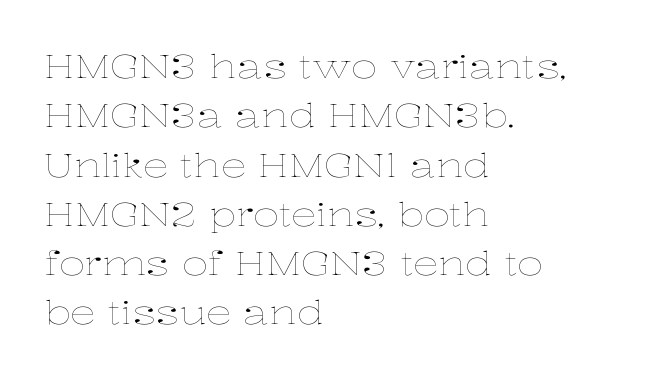
This sample uses plain, unmodified letter spacing. The lettering holds an erect, upright posture throughout. The gap between lines stays unmarked. Compared with typical paragraphs, the rows here are spaced about the same. The ragged edge is on the right, which tells us the setting is flush left.
